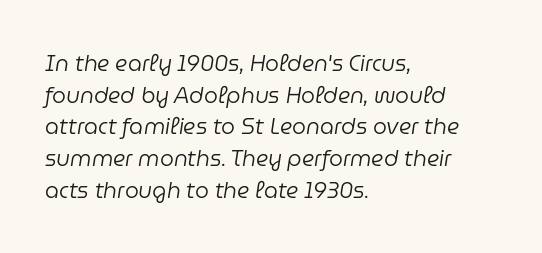
{"italic": "yes", "lean": "right", "slant_degrees": 9, "bold": "no", "underline": "no", "align": "left", "line_spacing": "normal", "line_spacing_ratio": 1.44, "letter_spacing": "normal", "letter_spacing_em": 0.0, "glyph_px": 22}
